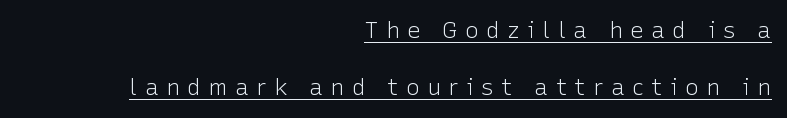
Q: Is the text bold? A: No.
Q: Is the text italic (slanted)? A: No, it is upright.
Q: Is the text underlined? A: Yes.
Q: How is the paragraph aligned? A: Right-aligned.
Q: Is the spacing between letters normal or unusually wide? A: Unusually wide.
Q: Is the spacing between lines tight, normal or loose? A: Loose.
